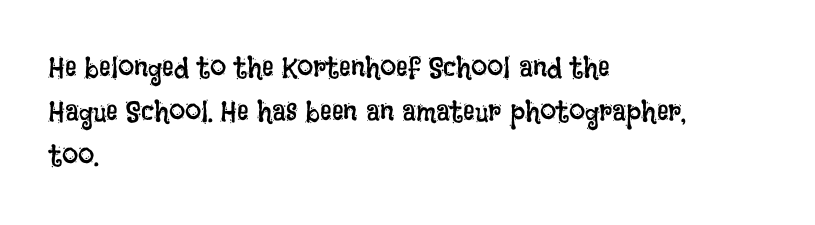
{"italic": "no", "bold": "no", "weight": "regular", "width": "condensed", "stroke_contrast": "low", "x_height": "large", "monospaced": "no", "underline": "no", "align": "left", "line_spacing": "normal", "line_spacing_ratio": 1.52, "letter_spacing": "normal", "letter_spacing_em": 0.0, "glyph_px": 29}
